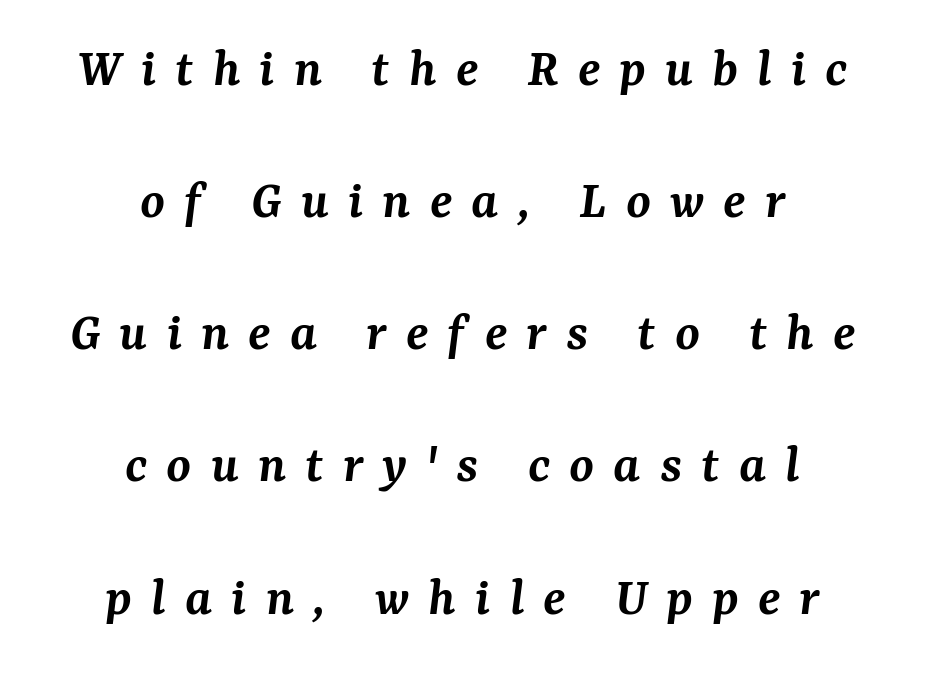
The image shows 56 px semibold serif type, italic (leaning right); set centered, loose line spacing (2.36x), unusually wide letter spacing (+0.34 em), not underlined; medium stroke contrast and a medium x-height.
